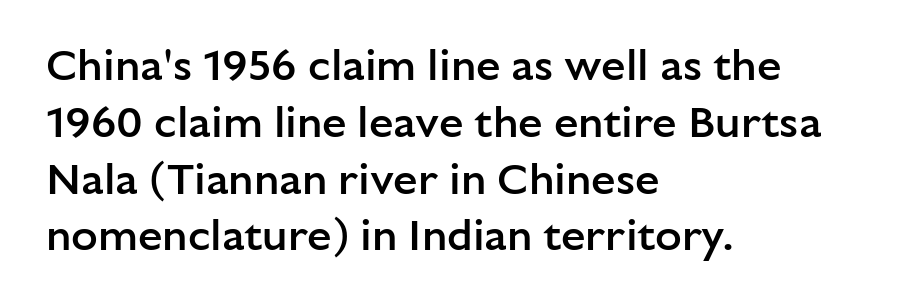
Q: Is the text bold? A: Semi-bold.
Q: Is the text italic (slanted)? A: No, it is upright.
Q: Is the typeface a serif or a sans-serif typeface? A: Sans-serif.
Q: Is the text underlined? A: No.
Q: How is the paragraph aligned? A: Left-aligned.
Q: Is the spacing between letters normal or unusually wide? A: Normal.
Q: Is the spacing between lines tight, normal or loose? A: Normal.
Q: Width (condensed, normal, or wide)? A: Normal.
Q: Stroke contrast? A: Low.
Q: x-height? A: Medium.
Q: Monospaced? A: No.
